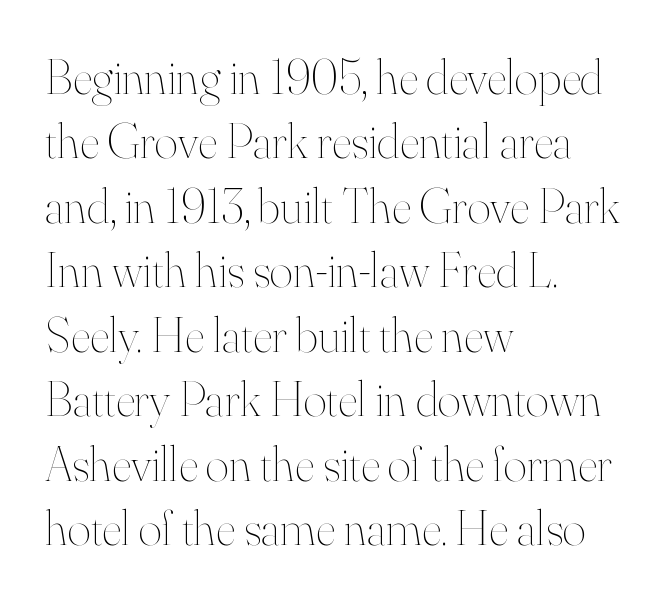
Q: Is the text bold? A: No.
Q: Is the text italic (slanted)? A: No, it is upright.
Q: Is the text underlined? A: No.
Q: How is the paragraph aligned? A: Left-aligned.
Q: Is the spacing between letters normal or unusually wide? A: Normal.
Q: Is the spacing between lines tight, normal or loose? A: Normal.
Q: Width (condensed, normal, or wide)? A: Normal.
Q: Stroke contrast? A: High.
Q: x-height? A: Small.
Q: Monospaced? A: No.
